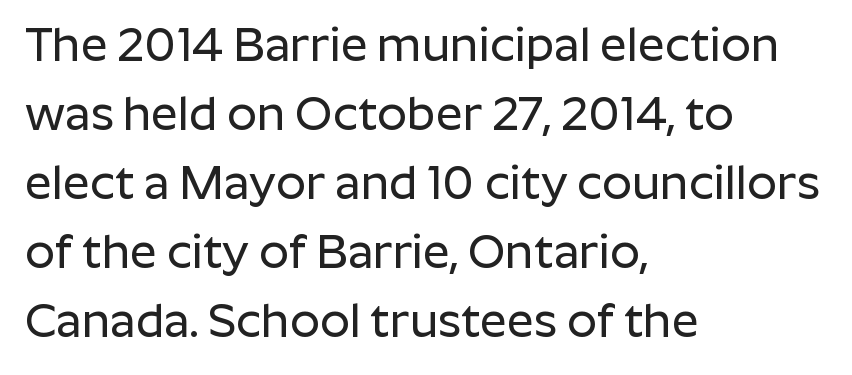
{"serif": "no", "italic": "no", "width": "normal", "stroke_contrast": "low", "x_height": "medium", "monospaced": "no", "underline": "no", "align": "left", "line_spacing": "normal", "line_spacing_ratio": 1.47, "letter_spacing": "normal", "letter_spacing_em": 0.0, "glyph_px": 47}
